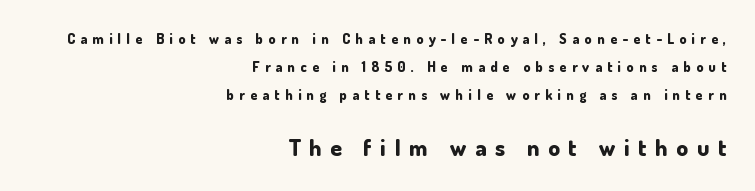
{"italic": "no", "bold": "yes", "underline": "no", "align": "right", "line_spacing": "loose", "line_spacing_ratio": 2.01, "letter_spacing": "wide", "letter_spacing_em": 0.38, "larger_block": "second", "size_ratio": 1.64, "glyph_px": 23}
